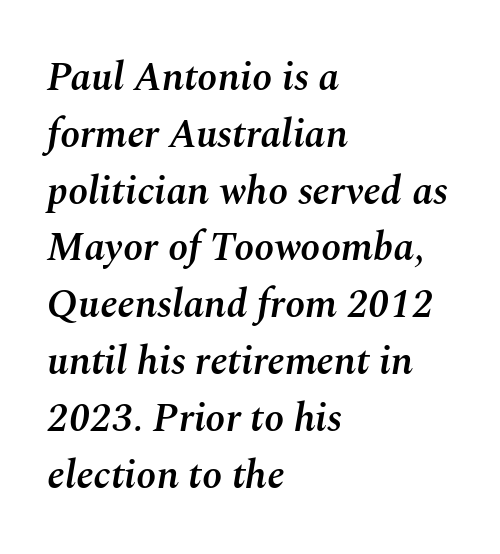
{"italic": "yes", "lean": "right", "slant_degrees": 10, "bold": "semi", "weight": "semibold", "width": "normal", "stroke_contrast": "medium", "x_height": "medium", "monospaced": "no", "underline": "no", "align": "left", "line_spacing": "normal", "line_spacing_ratio": 1.42, "letter_spacing": "normal", "letter_spacing_em": 0.0, "glyph_px": 40}
